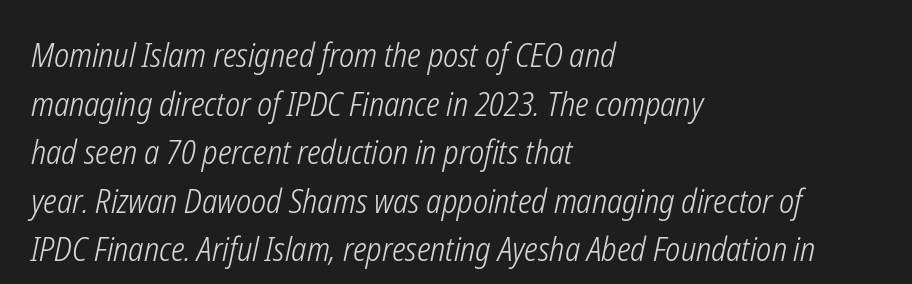
The image shows 33 px light, condensed type, italic (leaning right); set left-aligned, normal line spacing (1.47x), normal letter spacing, not underlined; low stroke contrast and a medium x-height.
